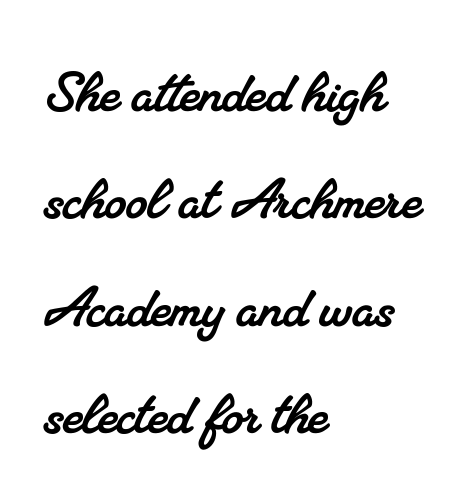
The space beneath each line is pristine and unruled. The letters advance in unequal steps, a hallmark of proportional type. The block of text has a typical density, with ordinary space between rows. Font category for this specimen: serif. The face used here is rendered with its standard letterfit.
